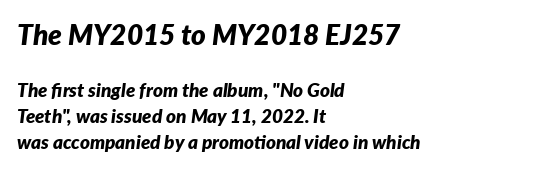
Q: Is the text bold? A: Yes.
Q: Is the text italic (slanted)? A: Yes, it leans right by about 7 degrees.
Q: Is the text underlined? A: No.
Q: How is the paragraph aligned? A: Left-aligned.
Q: Is the spacing between letters normal or unusually wide? A: Normal.
Q: Is the spacing between lines tight, normal or loose? A: Normal.
Q: Which block of text is set in a larger size, the first (top) or the second (bottom)? A: The first (top) one.
Q: Width (condensed, normal, or wide)? A: Normal.
Q: Stroke contrast? A: Low.
Q: x-height? A: Medium.
Q: Monospaced? A: No.
